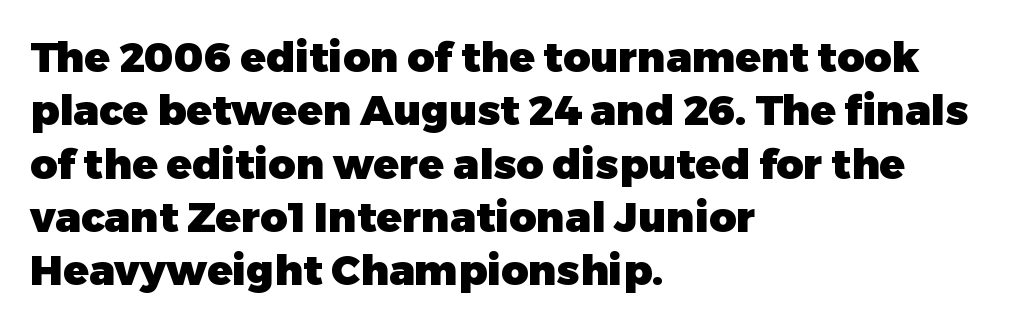
Q: Is the text bold? A: Yes.
Q: Is the text italic (slanted)? A: No, it is upright.
Q: Is the typeface a serif or a sans-serif typeface? A: Sans-serif.
Q: Is the text underlined? A: No.
Q: How is the paragraph aligned? A: Left-aligned.
Q: Is the spacing between letters normal or unusually wide? A: Normal.
Q: Is the spacing between lines tight, normal or loose? A: Normal.
Q: Width (condensed, normal, or wide)? A: Normal.
Q: Stroke contrast? A: Low.
Q: x-height? A: Medium.
Q: Monospaced? A: No.
